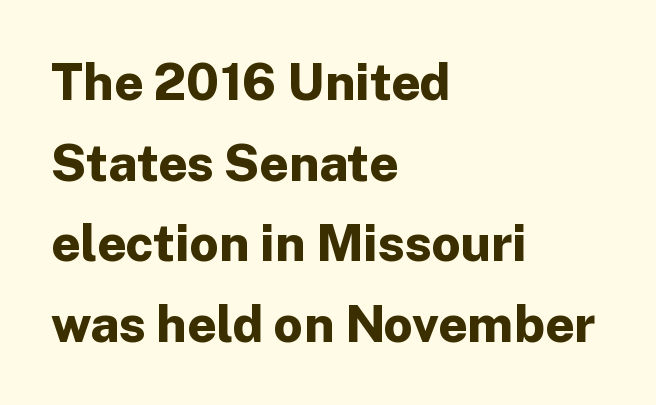
The image shows 51 px bold sans-serif type, upright; set left-aligned, normal line spacing (1.58x), normal letter spacing, not underlined; low stroke contrast and a medium x-height.
